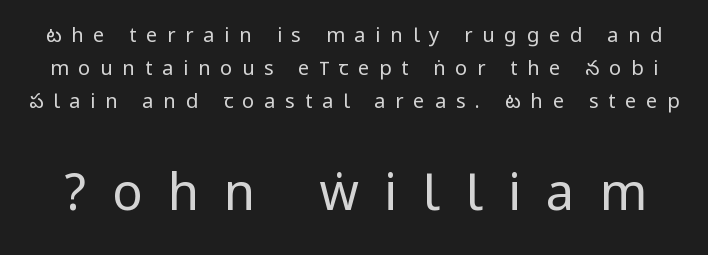
The image shows 51 px regular-weight, condensed sans-serif type, upright; set normal line spacing (1.66x), unusually wide letter spacing (+0.49 em), not underlined; the second (bottom) block is 2.55x larger; low stroke contrast.
